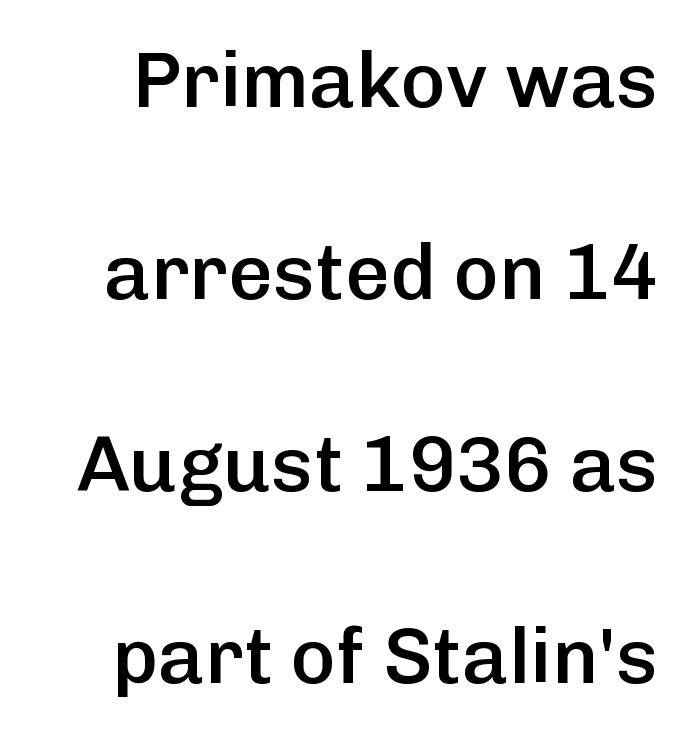
The axis of the letterforms is exactly vertical. Varying glyph widths throughout — classic text-font behaviour. You can tell from the bare stems that sans-serif type was used. Successive baselines arrive slowly, with a big drop between each. Tracking here is standard; glyphs follow each other at the usual distance. The passage shown is semibold, sitting just below true bold.
